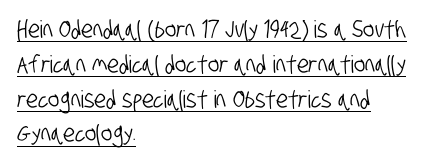
Q: Is the text underlined? A: Yes.
Q: How is the paragraph aligned? A: Left-aligned.
Q: Is the spacing between letters normal or unusually wide? A: Normal.
Q: Is the spacing between lines tight, normal or loose? A: Normal.
